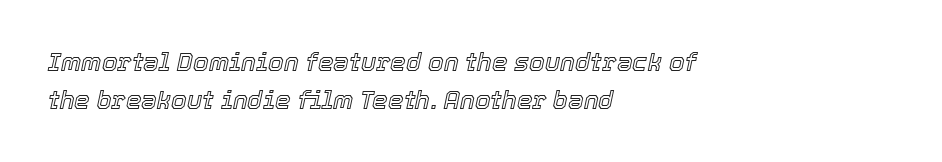
The image shows 25 px text type, italic (leaning right); set left-aligned, normal line spacing (1.51x), normal letter spacing, not underlined.
